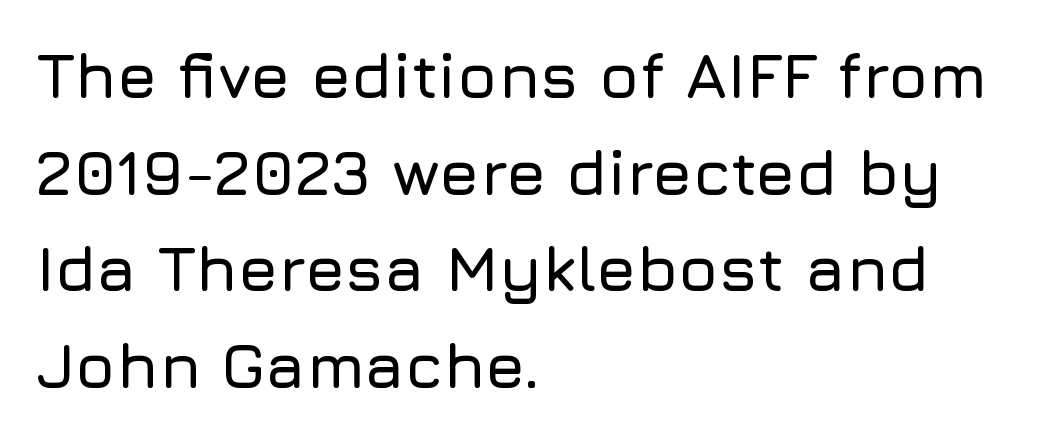
Q: Is the text italic (slanted)? A: No, it is upright.
Q: Is the typeface a serif or a sans-serif typeface? A: Sans-serif.
Q: Is the text underlined? A: No.
Q: How is the paragraph aligned? A: Left-aligned.
Q: Is the spacing between letters normal or unusually wide? A: Normal.
Q: Is the spacing between lines tight, normal or loose? A: Normal.
Q: Width (condensed, normal, or wide)? A: Normal.
Q: Stroke contrast? A: Low.
Q: x-height? A: Medium.
Q: Monospaced? A: No.
